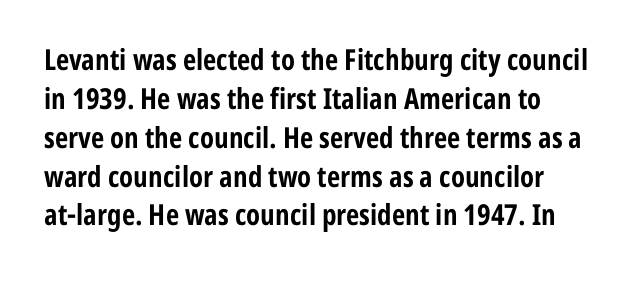
Q: Is the text bold? A: Yes.
Q: Is the text italic (slanted)? A: No, it is upright.
Q: Is the typeface a serif or a sans-serif typeface? A: Sans-serif.
Q: Is the text underlined? A: No.
Q: Is the spacing between letters normal or unusually wide? A: Normal.
Q: Is the spacing between lines tight, normal or loose? A: Normal.
Q: Width (condensed, normal, or wide)? A: Condensed.
Q: Stroke contrast? A: Low.
Q: x-height? A: Medium.
Q: Monospaced? A: No.
